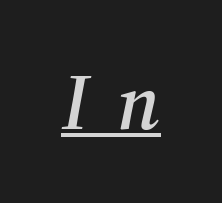
The image shows 79 px serif type, italic (leaning right); set unusually wide letter spacing (+0.37 em), underlined; medium stroke contrast and a medium x-height.
